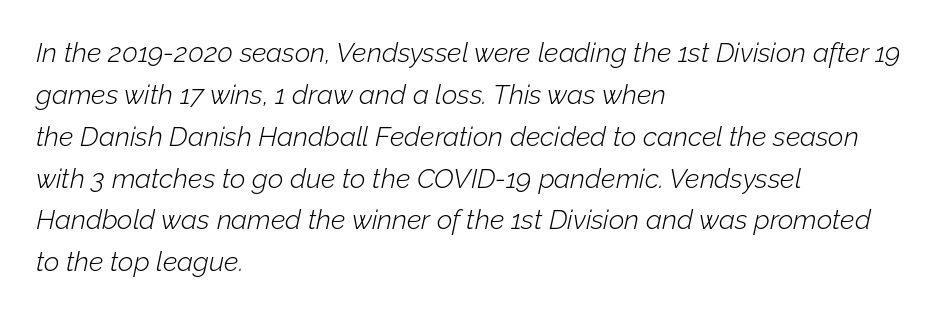
{"italic": "yes", "lean": "right", "slant_degrees": 12, "bold": "no", "underline": "no", "align": "left", "line_spacing": "normal", "line_spacing_ratio": 1.55, "letter_spacing": "normal", "letter_spacing_em": 0.0, "glyph_px": 27}
